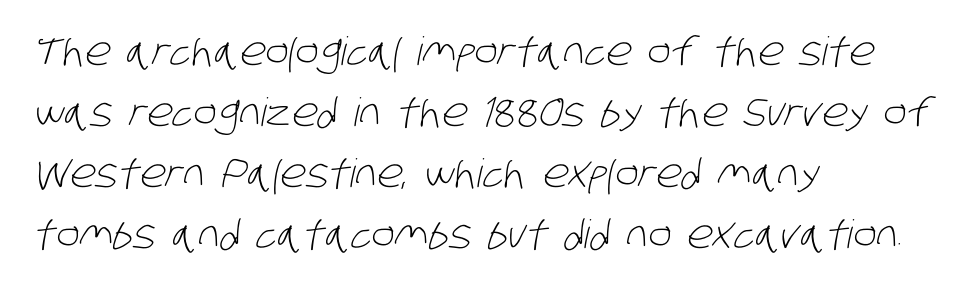
Proportional: the letters do not fall into vertical columns. The typesetting does not lean heavy: it is not bold. Beneath every word, the page is bare. Words appear dense and cohesive because spacing is normal. Normally led — the rows are evenly, conventionally spaced. Notice how the passage keeps a crisp vertical edge on the left only.
